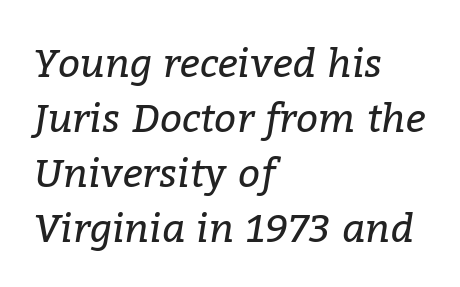
The lines sit at an ordinary, default distance from one another. How are the letters spaced? Ordinarily, with no added tracking. Stroke terminals: seriffed. The specimen omits any rule beneath the text block's lines. Think standard paragraph weight, or any step lighter than that.
